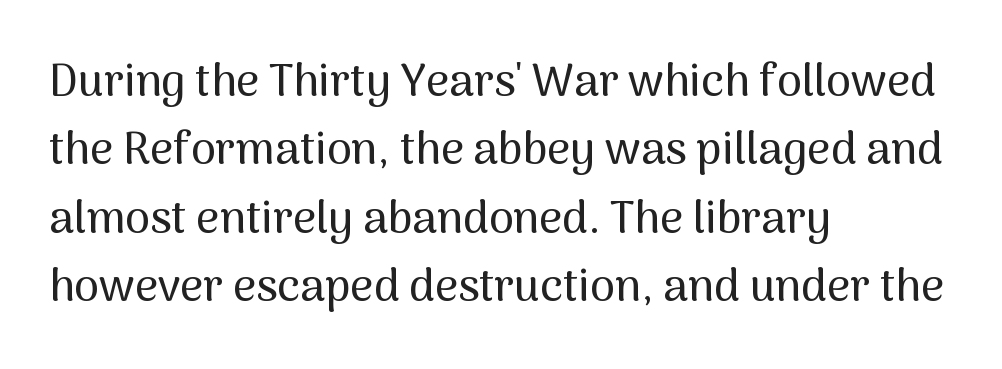
Does extra space separate the letters? No, they use regular spacing. Varying glyph widths throughout — classic text-font behaviour. Serif or sans? Sans — the stroke terminals are bare. These lines stack with their left ends in a neat column.
